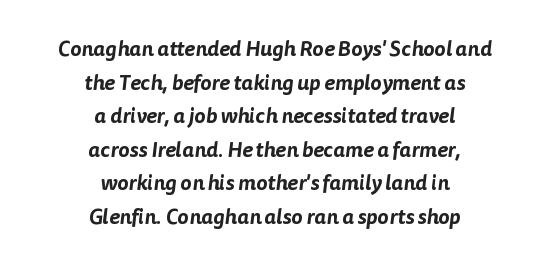
{"underline": "no", "align": "center", "line_spacing": "normal", "line_spacing_ratio": 1.6, "letter_spacing": "normal", "letter_spacing_em": 0.0, "glyph_px": 21}
